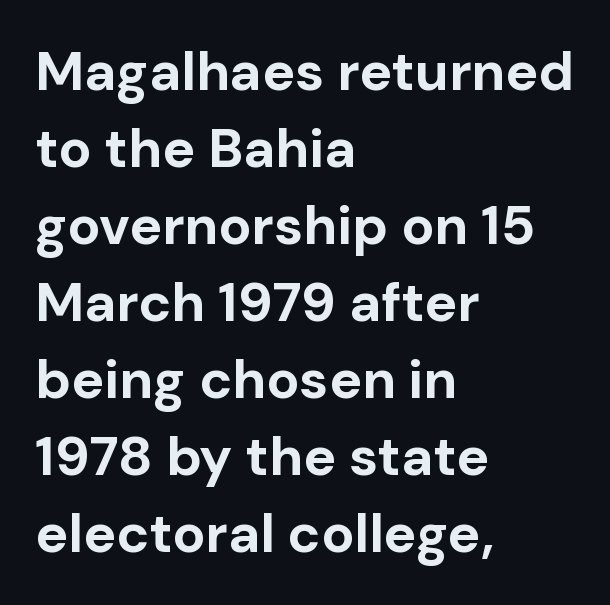
{"serif": "no", "italic": "no", "bold": "yes", "weight": "bold", "width": "normal", "stroke_contrast": "low", "x_height": "medium", "monospaced": "no", "underline": "no", "align": "left", "line_spacing": "normal", "line_spacing_ratio": 1.4, "letter_spacing": "normal", "letter_spacing_em": 0.0, "glyph_px": 55}
